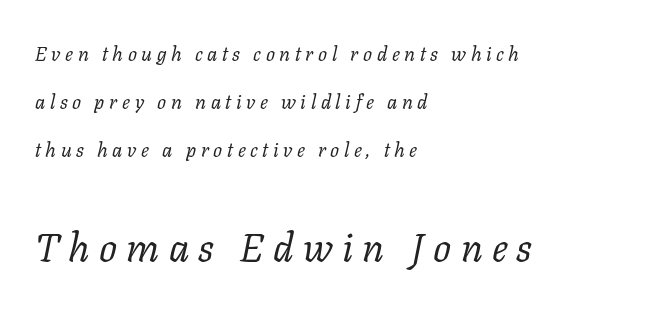
The image shows 40 px regular-weight serif type, italic (leaning right); set left-aligned, loose line spacing (2.4x), unusually wide letter spacing (+0.23 em), not underlined; the second (bottom) block is 2.0x larger; low stroke contrast and a medium x-height.
